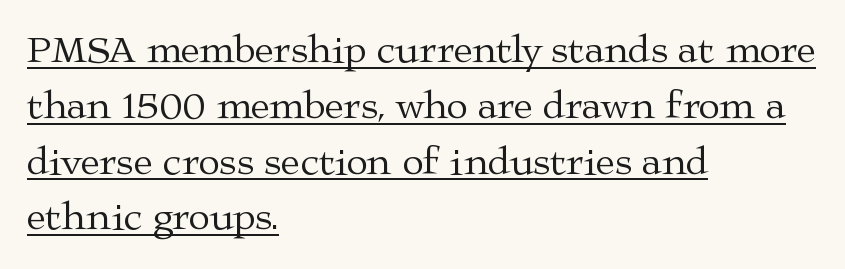
{"serif": "yes", "italic": "no", "bold": "no", "weight": "regular", "width": "wide", "stroke_contrast": "medium", "x_height": "medium", "monospaced": "no", "underline": "yes", "align": "left", "line_spacing": "normal", "line_spacing_ratio": 1.43, "letter_spacing": "normal", "letter_spacing_em": 0.0, "glyph_px": 39}
